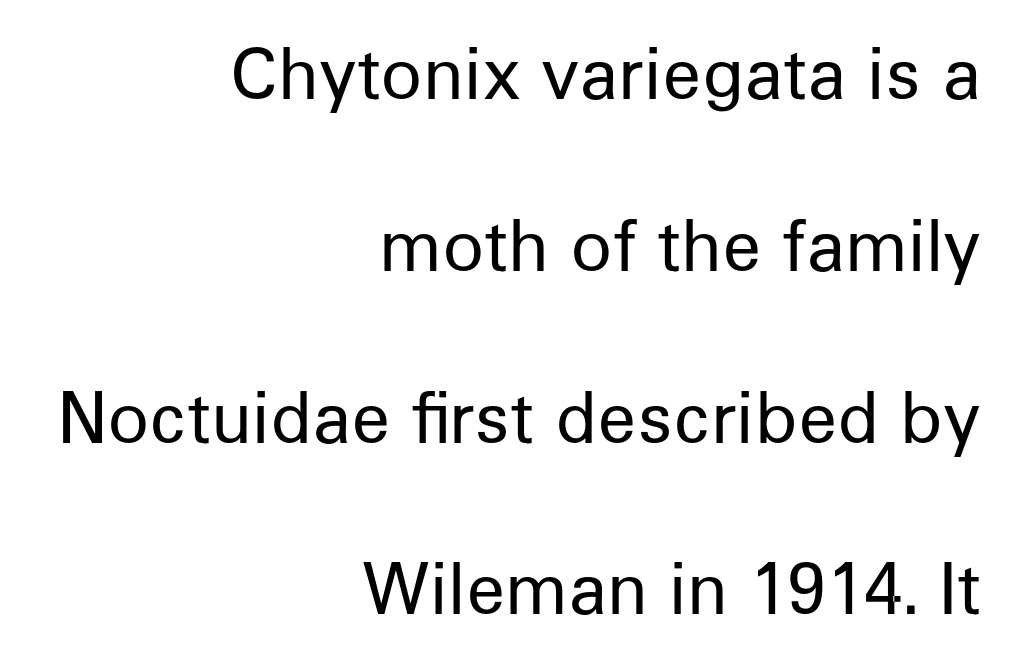
Q: Is the text bold? A: No.
Q: Is the text italic (slanted)? A: No, it is upright.
Q: Is the typeface a serif or a sans-serif typeface? A: Sans-serif.
Q: Is the text underlined? A: No.
Q: How is the paragraph aligned? A: Right-aligned.
Q: Is the spacing between letters normal or unusually wide? A: Normal.
Q: Is the spacing between lines tight, normal or loose? A: Loose.
Q: Width (condensed, normal, or wide)? A: Normal.
Q: Stroke contrast? A: Low.
Q: x-height? A: Medium.
Q: Monospaced? A: No.
